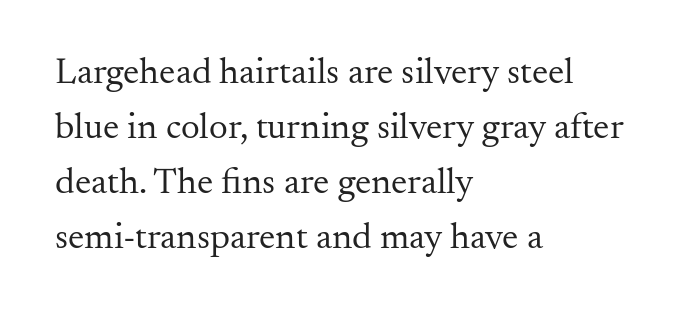
Do the characters align in a grid? No, the font is proportional. This is roman type, the default non-slanted kind. The typeface chosen for these lines features serifs. Unbolded letterforms with no extra heft.
